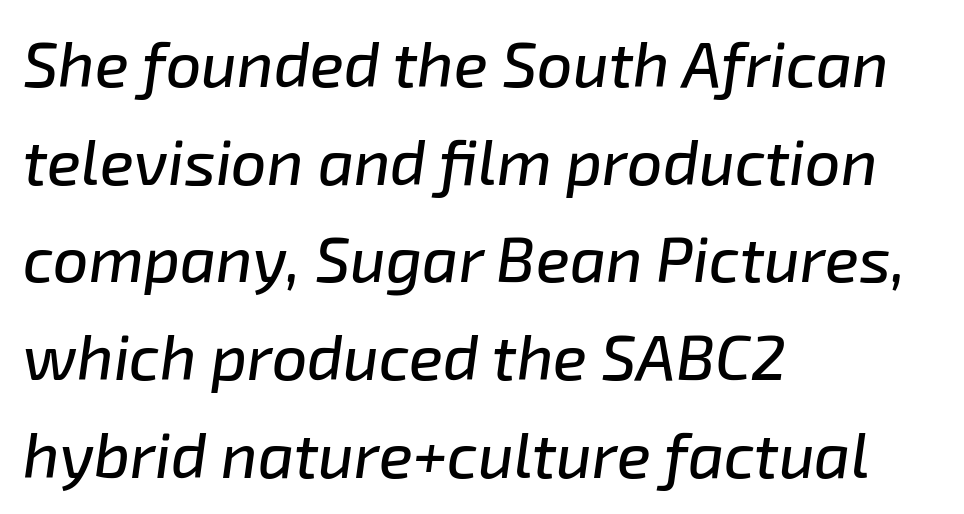
The image shows 63 px text type, italic (leaning right); set left-aligned, normal line spacing (1.55x), normal letter spacing, not underlined; low stroke contrast and a medium x-height.
